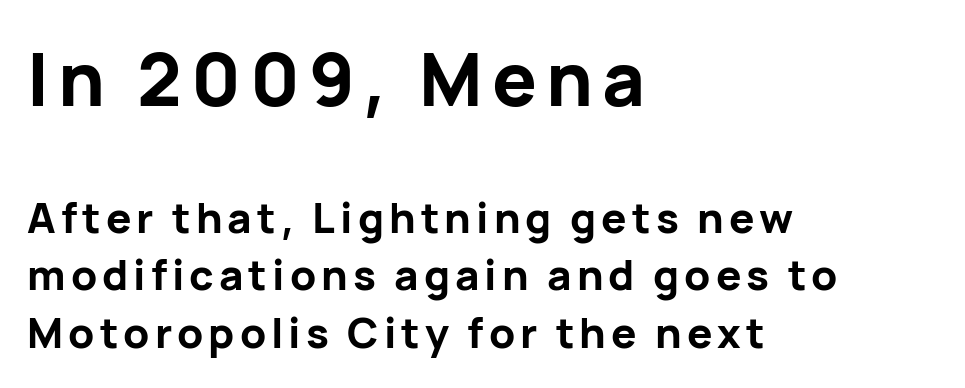
Every character sits straight up, as roman type does. The leading is moderate, giving the passage an even texture. Here the designer chose a conventional face with non-uniform glyph widths. Beneath every word, the page is bare.
